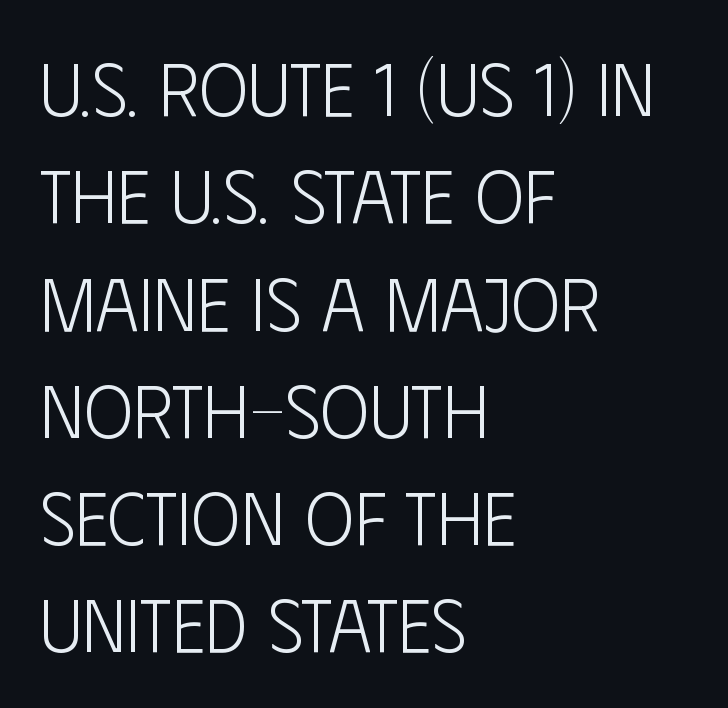
The image shows 74 px light, condensed sans-serif type, upright; set left-aligned, normal line spacing (1.45x), normal letter spacing, not underlined; low stroke contrast and a large x-height.
